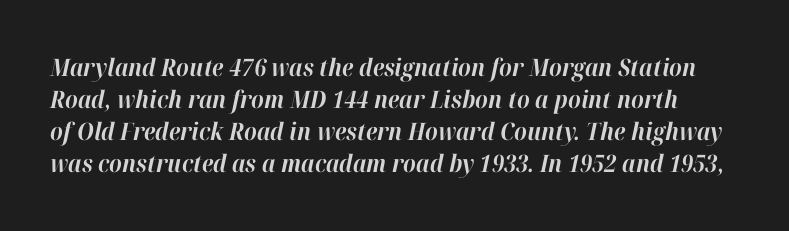
There's an unmistakable incline to the writing here. Notice how descenders clear the ascenders below comfortably — that's standard leading. Short note: letters normally spaced. Typographic density is high because the face is bold.
